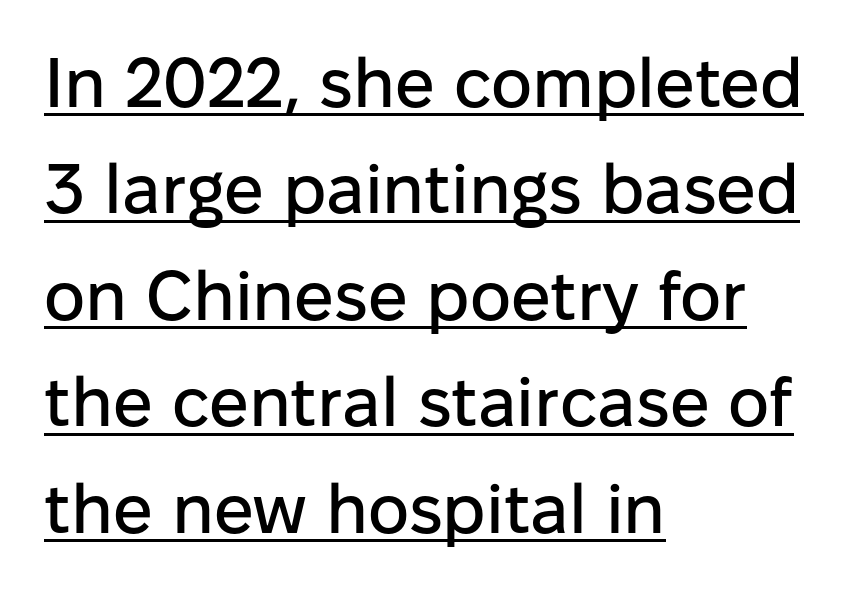
Does a line run under the words? Yes, clearly. The line-height multiplier appears to be the usual default. The text block is weighted toward the left margin, trailing off unevenly rightward. Proportional: the letters do not fall into vertical columns. The letters stand straight up with perfectly vertical stems. Examine the stroke ends and you'll find no serifs.
